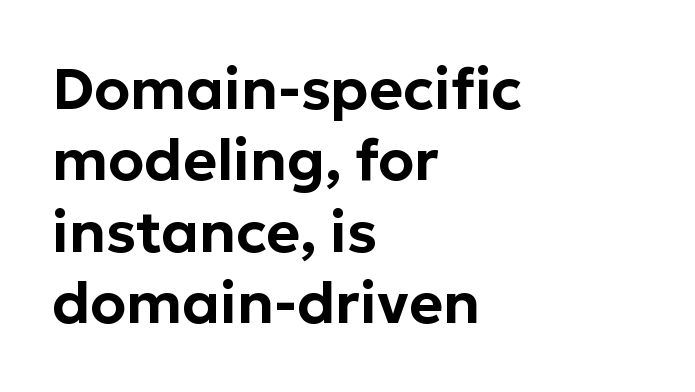
Q: Is the text italic (slanted)? A: No, it is upright.
Q: Is the typeface a serif or a sans-serif typeface? A: Sans-serif.
Q: Is the text underlined? A: No.
Q: How is the paragraph aligned? A: Left-aligned.
Q: Is the spacing between letters normal or unusually wide? A: Normal.
Q: Width (condensed, normal, or wide)? A: Normal.
Q: Stroke contrast? A: Low.
Q: x-height? A: Medium.
Q: Monospaced? A: No.
